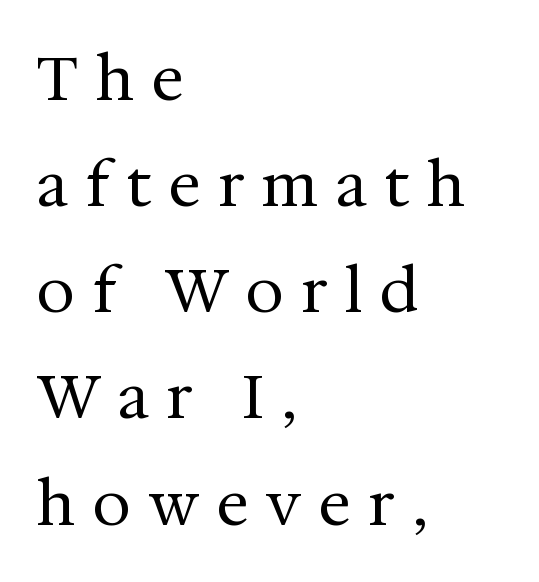
{"serif": "yes", "italic": "no", "bold": "no", "weight": "regular", "width": "normal", "stroke_contrast": "medium", "x_height": "medium", "monospaced": "no", "underline": "no", "align": "left", "line_spacing_ratio": 1.74, "letter_spacing": "wide", "letter_spacing_em": 0.3, "glyph_px": 61}
